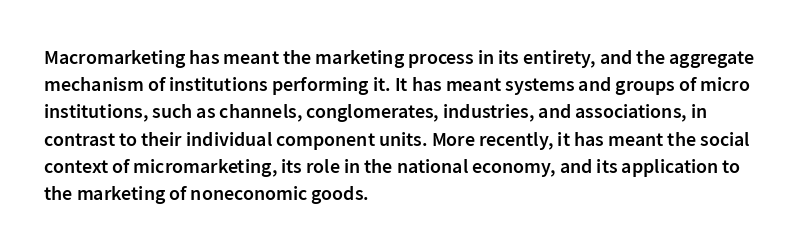
Normally led — the rows are evenly, conventionally spaced. The baseline area is clear. The passage shown is semibold, sitting just below true bold. Style check: upright.
